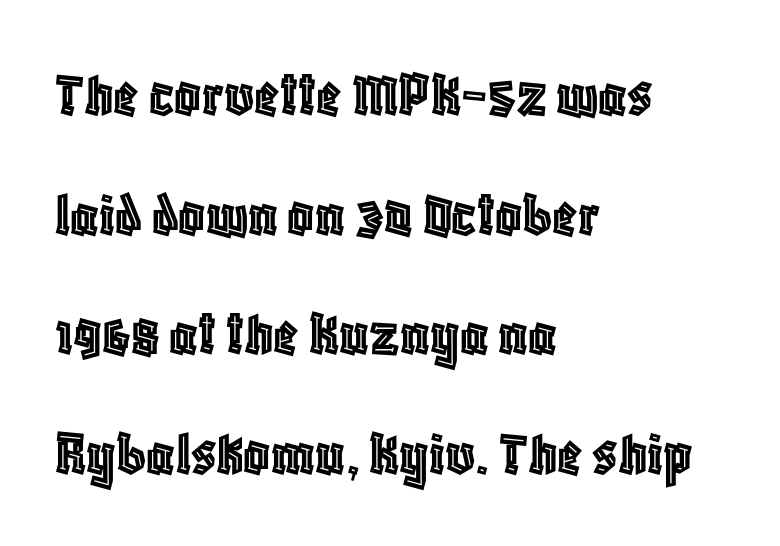
{"italic": "no", "width": "condensed", "x_height": "large", "monospaced": "no", "underline": "no", "align": "left", "line_spacing_ratio": 1.84, "letter_spacing": "normal", "letter_spacing_em": 0.0, "glyph_px": 65}
